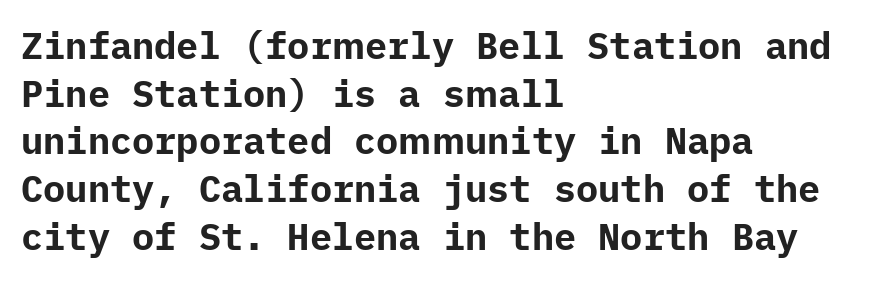
The image shows 37 px bold sans-serif type, upright; set left-aligned, normal line spacing (1.29x), normal letter spacing, not underlined; low stroke contrast and a medium x-height.
